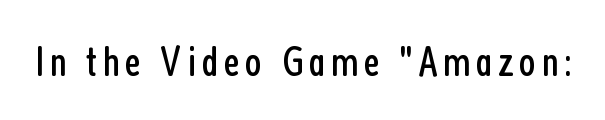
The image shows 44 px regular-weight, condensed sans-serif type, upright; set not underlined; low stroke contrast and a medium x-height.
